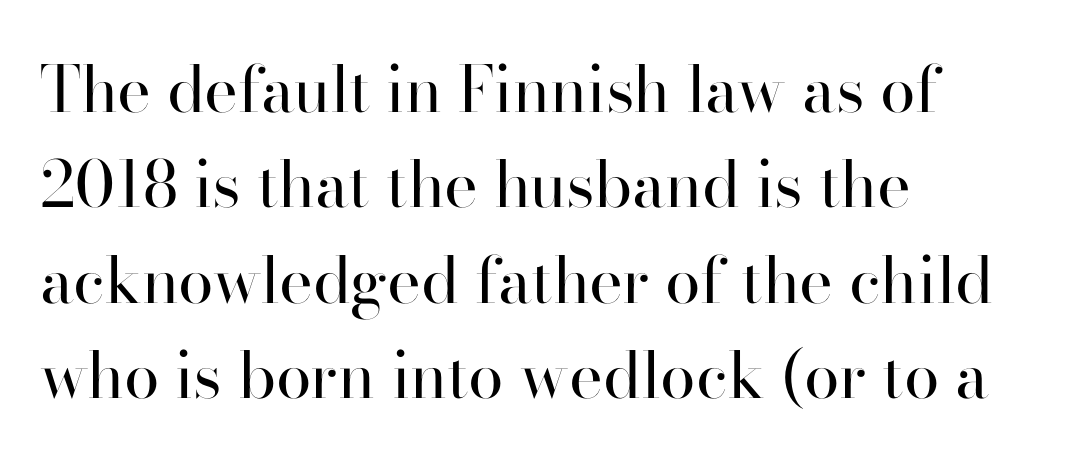
The image shows 64 px regular-weight serif type, upright; set left-aligned, normal line spacing (1.49x), normal letter spacing, not underlined; high stroke contrast and a small x-height.
